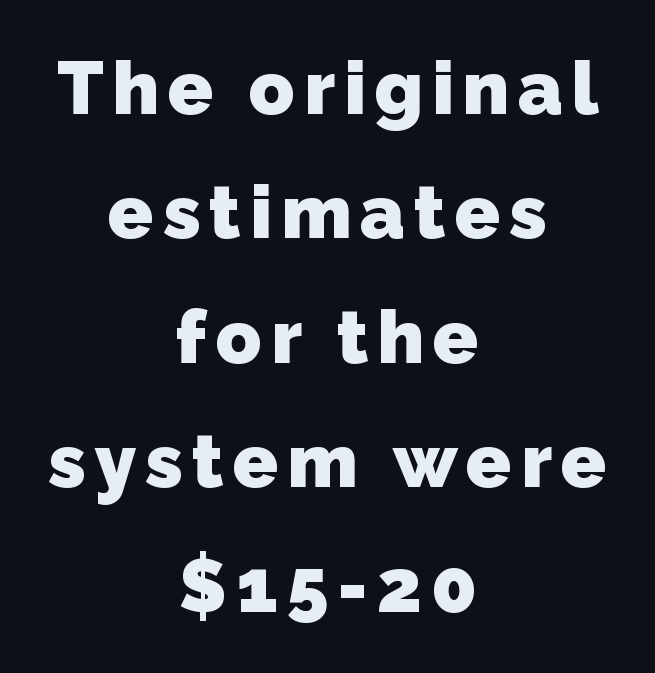
The image shows 75 px heavy sans-serif type; set centered, normal line spacing (1.66x), not underlined; low stroke contrast and a medium x-height.
